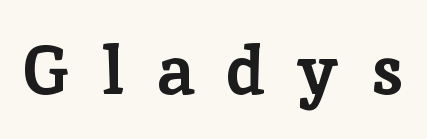
Q: Is the text bold? A: Yes.
Q: Is the text italic (slanted)? A: No, it is upright.
Q: Is the typeface a serif or a sans-serif typeface? A: Serif.
Q: Is the text underlined? A: No.
Q: Is the spacing between letters normal or unusually wide? A: Unusually wide.
Q: Width (condensed, normal, or wide)? A: Normal.
Q: Stroke contrast? A: Low.
Q: x-height? A: Medium.
Q: Monospaced? A: No.
